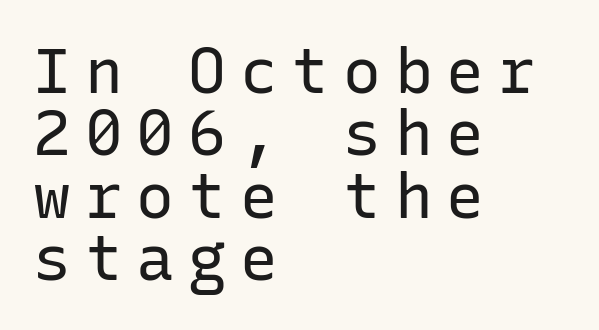
Check under the words: just untouched page. Is there much room between lines? No — they nearly touch. Every stem runs plumb, perpendicular to the baseline. Heaviness? Minimal to ordinary, like unemphasized prose. The glyphs in this specimen are sans serif.
